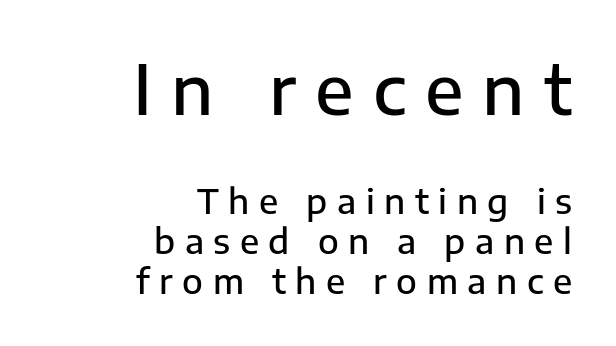
Q: Is the text bold? A: Semi-bold.
Q: Is the text italic (slanted)? A: No, it is upright.
Q: Is the typeface a serif or a sans-serif typeface? A: Sans-serif.
Q: Is the text underlined? A: No.
Q: How is the paragraph aligned? A: Right-aligned.
Q: Is the spacing between letters normal or unusually wide? A: Unusually wide.
Q: Which block of text is set in a larger size, the first (top) or the second (bottom)? A: The first (top) one.
Q: Width (condensed, normal, or wide)? A: Normal.
Q: Stroke contrast? A: Low.
Q: x-height? A: Medium.
Q: Monospaced? A: No.
